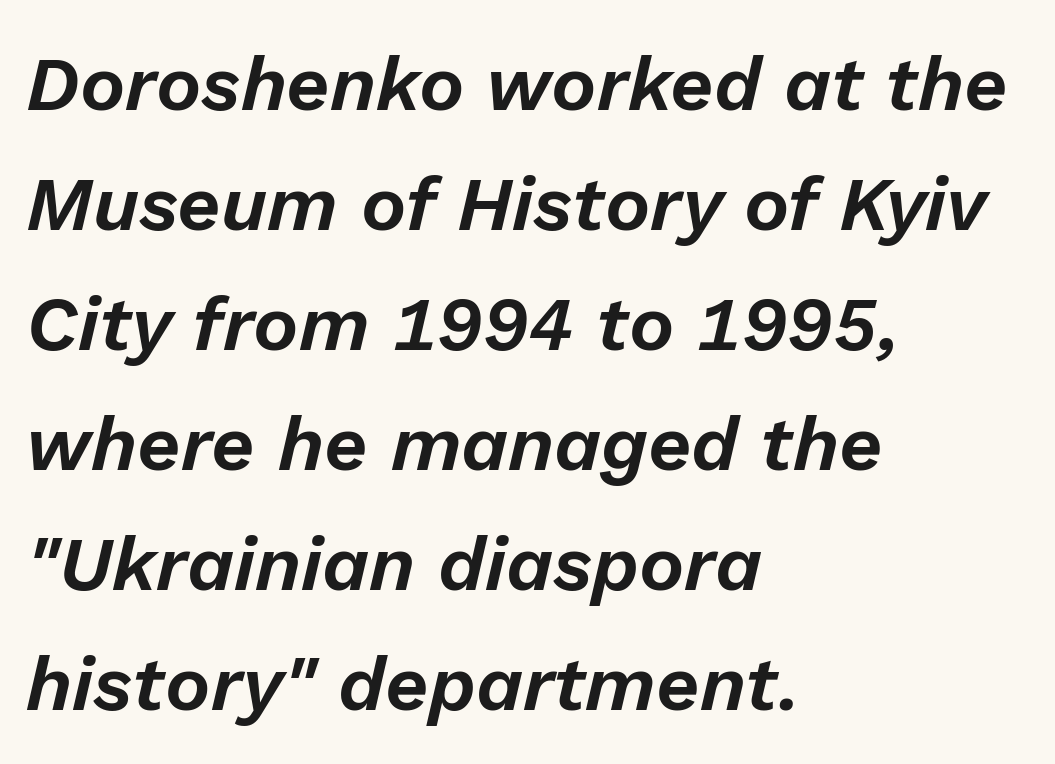
The image shows 76 px text type, italic (leaning right); set left-aligned, normal line spacing (1.58x), normal letter spacing, not underlined; low stroke contrast and a medium x-height.
